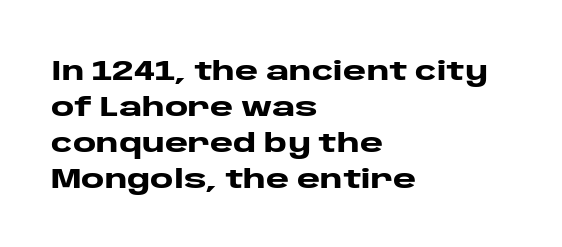
Does the weight exceed regular? Yes, all the way to bold. Horizontally, the lines are justified to the leading edge only. What kind of face is this? One without serifs — a sans. Each new line begins a customary step beneath the previous one. Has an underline been added? It has not. Posture: upright roman.
